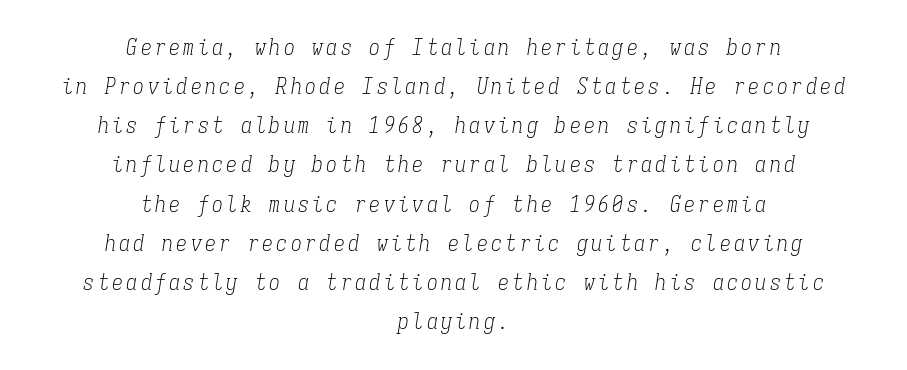
{"italic": "yes", "lean": "right", "slant_degrees": 9, "bold": "no", "underline": "no", "align": "center", "line_spacing_ratio": 1.78, "glyph_px": 22}
